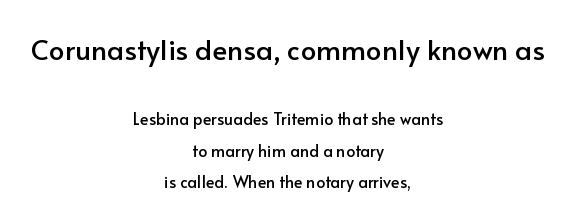
The image shows 28 px sans-serif type, upright; set centered, loose line spacing (1.98x), normal letter spacing, not underlined; the first (top) block is 1.75x larger; low stroke contrast and a small x-height.
